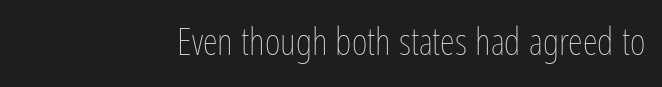
A typesetter would mark this as roman, not italic. Default kerning and tracking; the words read as compact shapes. The passage shown is typed in a proportional face where columns would drift. The paragraph has a hard right edge and a soft left edge.
